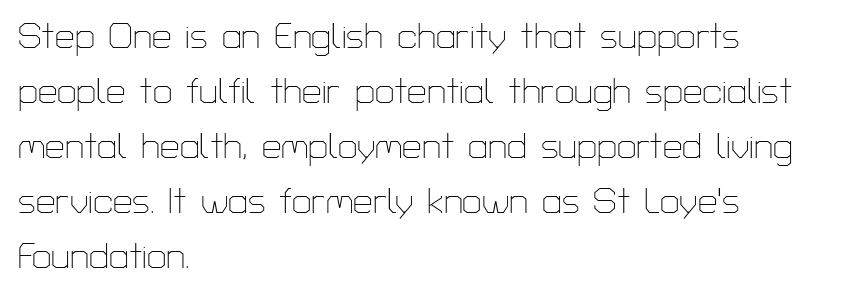
{"serif": "no", "italic": "no", "bold": "no", "weight": "thin", "width": "normal", "stroke_contrast": "low", "x_height": "medium", "monospaced": "no", "underline": "no", "align": "left", "line_spacing": "normal", "line_spacing_ratio": 1.57, "letter_spacing": "normal", "letter_spacing_em": 0.0, "glyph_px": 35}
